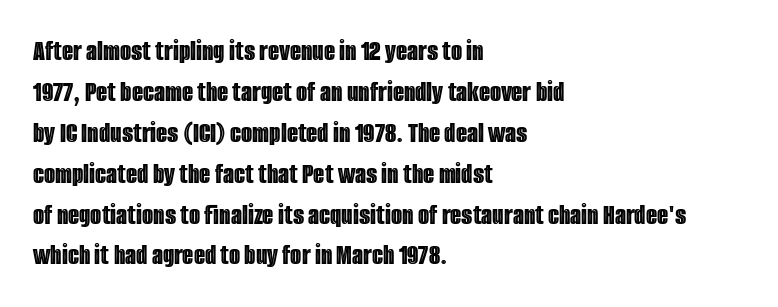
{"italic": "no", "width": "condensed", "x_height": "large", "monospaced": "no", "underline": "no", "align": "left", "line_spacing": "normal", "line_spacing_ratio": 1.41, "letter_spacing": "normal", "letter_spacing_em": 0.0, "glyph_px": 29}
